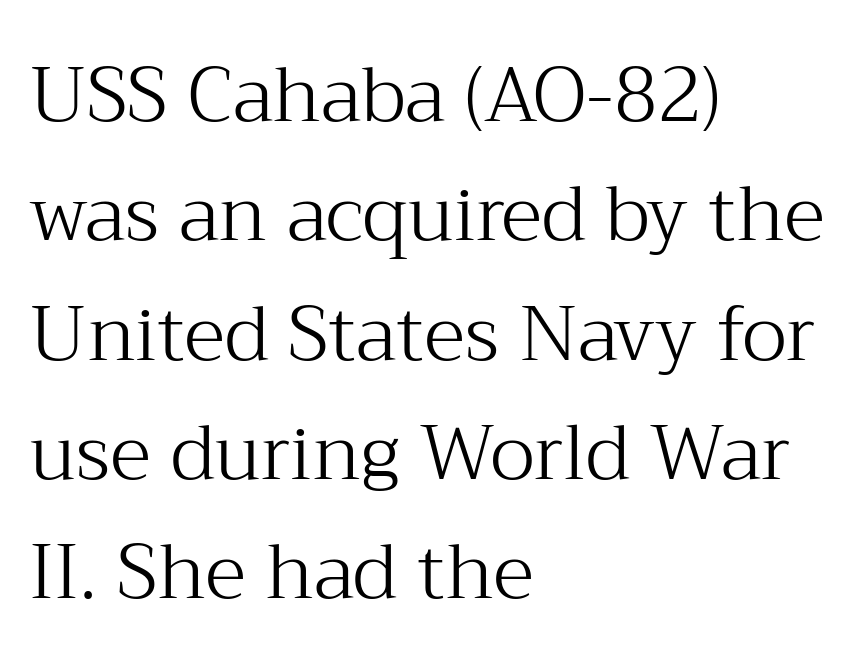
{"serif": "yes", "italic": "no", "bold": "no", "weight": "light", "width": "normal", "stroke_contrast": "medium", "x_height": "medium", "monospaced": "no", "underline": "no", "align": "left", "line_spacing": "normal", "line_spacing_ratio": 1.57, "letter_spacing": "normal", "letter_spacing_em": 0.0, "glyph_px": 76}
